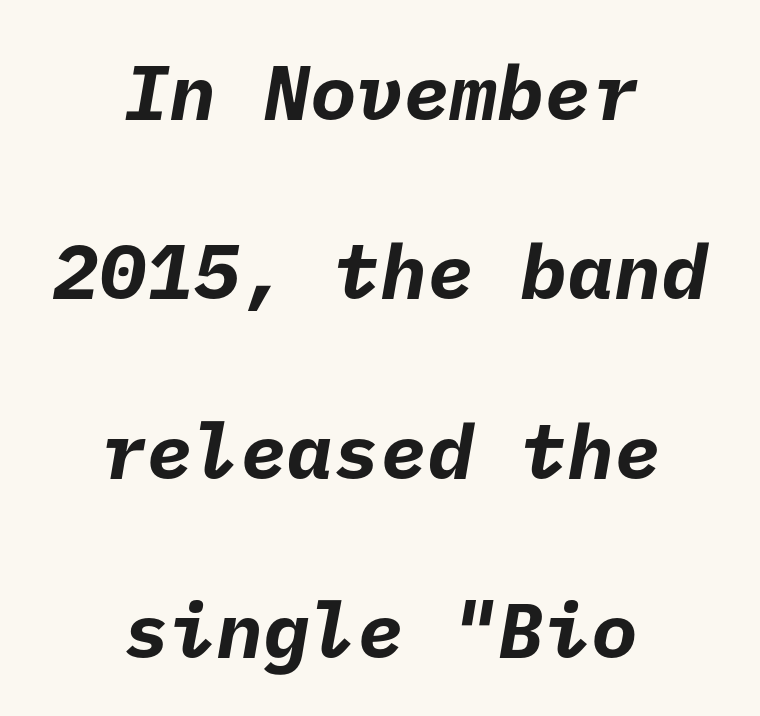
{"serif": "no", "bold": "yes", "weight": "bold", "width": "normal", "stroke_contrast": "low", "x_height": "medium", "underline": "no", "align": "center", "line_spacing": "loose", "line_spacing_ratio": 2.3, "letter_spacing": "normal", "letter_spacing_em": 0.0, "glyph_px": 78}
